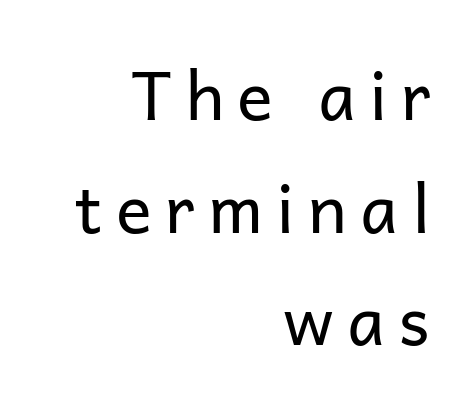
Q: Is the text bold? A: No.
Q: Is the text italic (slanted)? A: No, it is upright.
Q: Is the typeface a serif or a sans-serif typeface? A: Sans-serif.
Q: Is the text underlined? A: No.
Q: How is the paragraph aligned? A: Right-aligned.
Q: Is the spacing between letters normal or unusually wide? A: Unusually wide.
Q: Is the spacing between lines tight, normal or loose? A: Normal.
Q: Width (condensed, normal, or wide)? A: Normal.
Q: Stroke contrast? A: Low.
Q: x-height? A: Medium.
Q: Monospaced? A: No.
